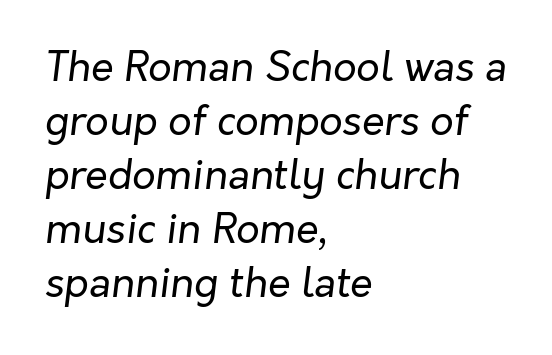
Q: Is the text bold? A: No.
Q: Is the text italic (slanted)? A: Yes, it leans right by about 7 degrees.
Q: Is the text underlined? A: No.
Q: How is the paragraph aligned? A: Left-aligned.
Q: Is the spacing between letters normal or unusually wide? A: Normal.
Q: Is the spacing between lines tight, normal or loose? A: Normal.
Q: Width (condensed, normal, or wide)? A: Normal.
Q: Stroke contrast? A: Low.
Q: x-height? A: Medium.
Q: Monospaced? A: No.
